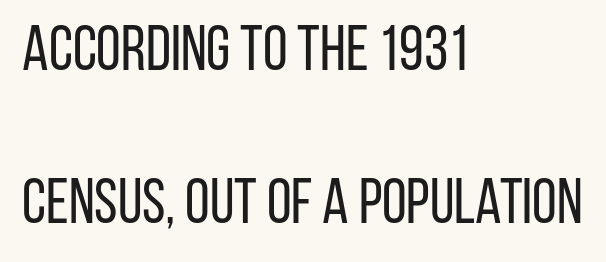
Q: Is the text bold? A: No.
Q: Is the text italic (slanted)? A: No, it is upright.
Q: Is the typeface a serif or a sans-serif typeface? A: Sans-serif.
Q: Is the text underlined? A: No.
Q: How is the paragraph aligned? A: Left-aligned.
Q: Is the spacing between letters normal or unusually wide? A: Normal.
Q: Is the spacing between lines tight, normal or loose? A: Loose.
Q: Width (condensed, normal, or wide)? A: Condensed.
Q: Stroke contrast? A: Low.
Q: x-height? A: Large.
Q: Monospaced? A: No.
